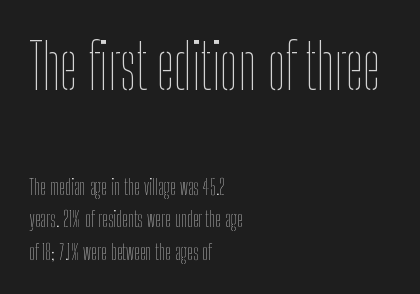
Baseline-to-baseline distance is the conventional proportion of letter height. Any mark beneath the type? The region is blank. Two sizes are in play, and the larger belongs to the first block. The gaps between neighbouring characters are ordinary and unremarkable.
